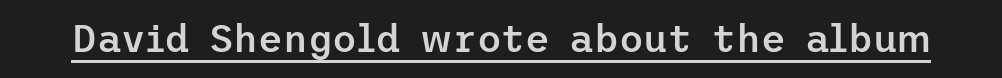
Tracking here is standard; glyphs follow each other at the usual distance. Serifs: no, the terminals of the letterforms are clean. Compared with an ordinary text face, these strokes are moderately heavier — a semibold. Every character sits straight up, as roman type does.
